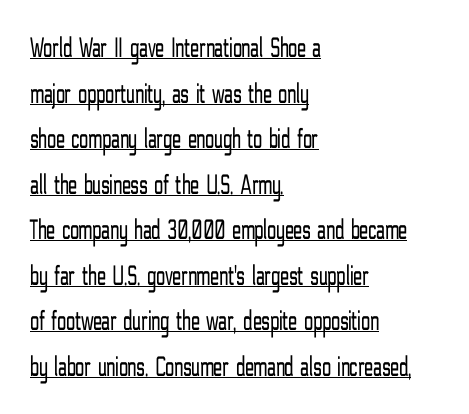
The image shows 29 px light, condensed sans-serif type, upright; set left-aligned, normal line spacing (1.57x), normal letter spacing, underlined; low stroke contrast and a medium x-height.
